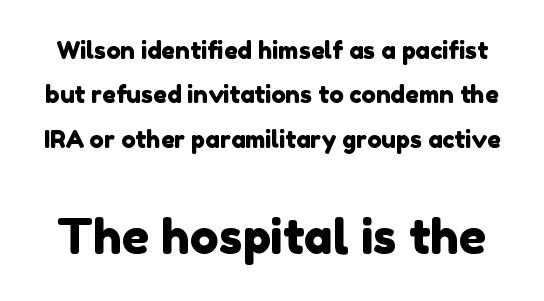
Bigger letters appear in the bottom chunk; the top chunk is reduced. Look at the bottom of the vertical strokes: they stop flat, with no serifs. Between one letter and the next there's only the usual sliver of space. A typesetter would call this proportional, since set widths differ per character. The baseline area is clear.
